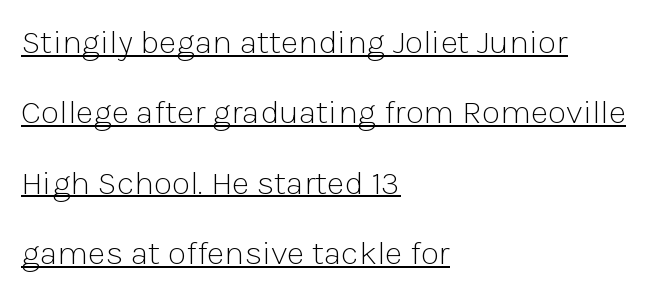
Q: Is the text bold? A: No.
Q: Is the text italic (slanted)? A: No, it is upright.
Q: Is the typeface a serif or a sans-serif typeface? A: Sans-serif.
Q: Is the text underlined? A: Yes.
Q: How is the paragraph aligned? A: Left-aligned.
Q: Is the spacing between letters normal or unusually wide? A: Normal.
Q: Is the spacing between lines tight, normal or loose? A: Loose.
Q: Width (condensed, normal, or wide)? A: Normal.
Q: Stroke contrast? A: Low.
Q: x-height? A: Medium.
Q: Monospaced? A: No.
